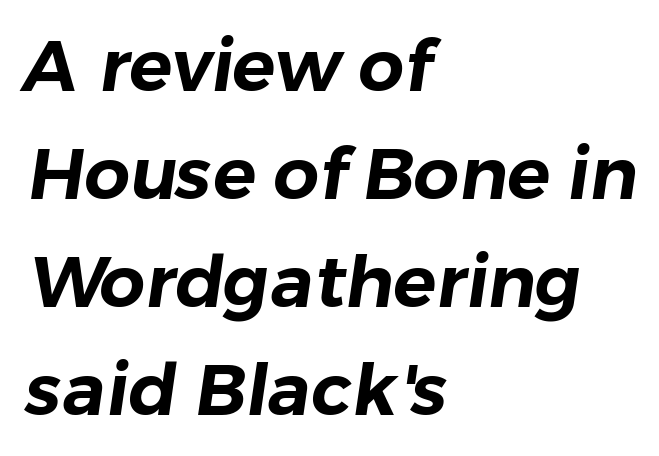
{"serif": "no", "width": "normal", "stroke_contrast": "low", "x_height": "medium", "monospaced": "no", "underline": "no", "align": "left", "line_spacing": "normal", "line_spacing_ratio": 1.5, "letter_spacing": "normal", "letter_spacing_em": 0.0, "glyph_px": 72}
